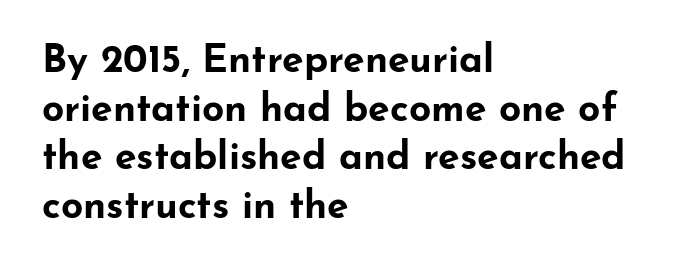
The image shows 39 px bold, wide sans-serif type, upright; set left-aligned, normal line spacing (1.25x), normal letter spacing, not underlined; low stroke contrast and a small x-height.
